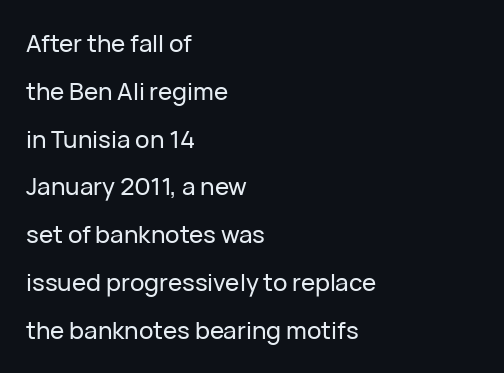
The image shows 24 px text type, upright; set left-aligned, loose line spacing (1.99x), normal letter spacing, not underlined.
